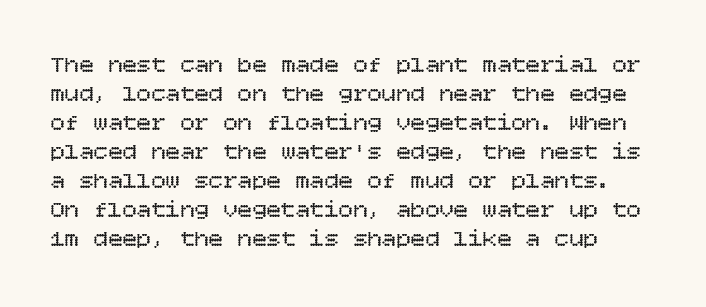
{"italic": "no", "bold": "no", "underline": "no", "line_spacing_ratio": 1.21, "letter_spacing": "normal", "letter_spacing_em": 0.0, "glyph_px": 24}
